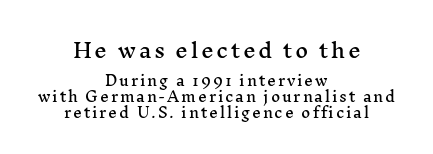
Q: Is the text italic (slanted)? A: No, it is upright.
Q: Is the text underlined? A: No.
Q: How is the paragraph aligned? A: Centered.
Q: Is the spacing between lines tight, normal or loose? A: Tight.
Q: Which block of text is set in a larger size, the first (top) or the second (bottom)? A: The first (top) one.
